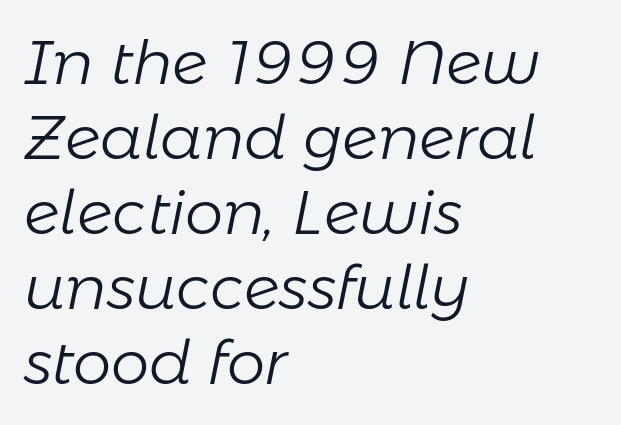
Q: Is the text bold? A: No.
Q: Is the text italic (slanted)? A: Yes, it leans right by about 11 degrees.
Q: Is the text underlined? A: No.
Q: How is the paragraph aligned? A: Left-aligned.
Q: Is the spacing between letters normal or unusually wide? A: Normal.
Q: Width (condensed, normal, or wide)? A: Normal.
Q: Stroke contrast? A: Low.
Q: x-height? A: Medium.
Q: Monospaced? A: No.
